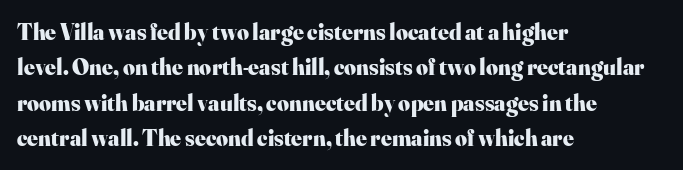
The image shows 23 px bold type, upright; set left-aligned, normal line spacing (1.54x), normal letter spacing, not underlined.
